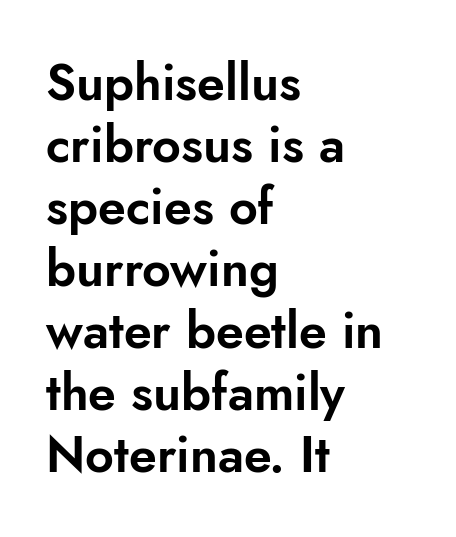
Q: Is the text italic (slanted)? A: No, it is upright.
Q: Is the typeface a serif or a sans-serif typeface? A: Sans-serif.
Q: Is the text underlined? A: No.
Q: How is the paragraph aligned? A: Left-aligned.
Q: Is the spacing between letters normal or unusually wide? A: Normal.
Q: Width (condensed, normal, or wide)? A: Normal.
Q: Stroke contrast? A: Low.
Q: x-height? A: Small.
Q: Monospaced? A: No.
